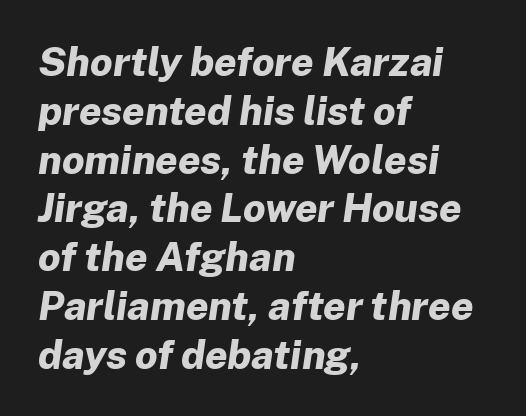
{"italic": "yes", "lean": "right", "slant_degrees": 8, "bold": "yes", "weight": "bold", "width": "normal", "stroke_contrast": "low", "x_height": "medium", "monospaced": "no", "underline": "no", "align": "left", "line_spacing_ratio": 1.22, "letter_spacing": "normal", "letter_spacing_em": 0.0, "glyph_px": 40}
